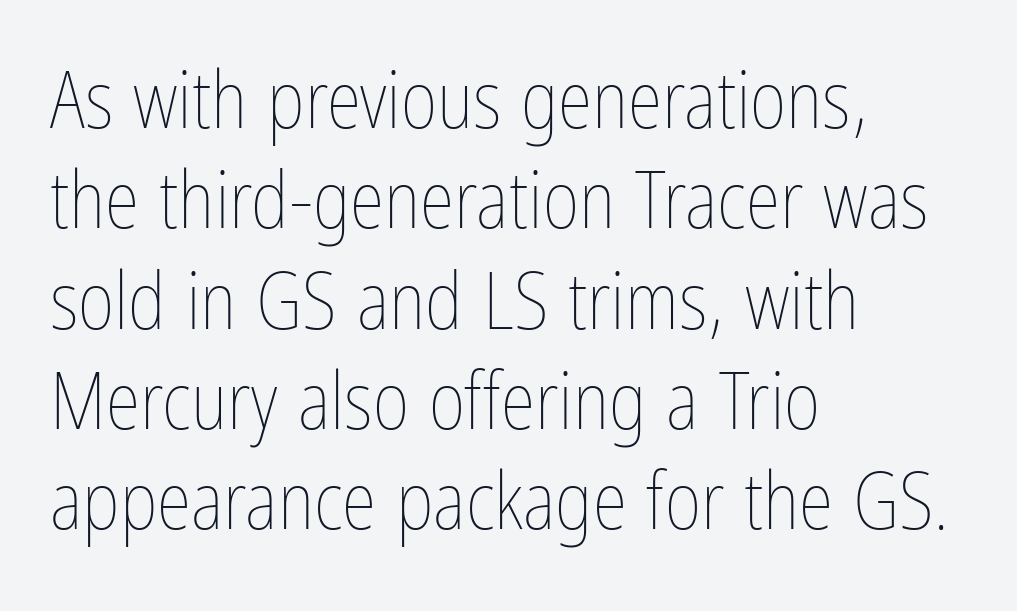
Q: Is the text bold? A: No.
Q: Is the text italic (slanted)? A: No, it is upright.
Q: Is the text underlined? A: No.
Q: How is the paragraph aligned? A: Left-aligned.
Q: Is the spacing between letters normal or unusually wide? A: Normal.
Q: Is the spacing between lines tight, normal or loose? A: Normal.
Q: Width (condensed, normal, or wide)? A: Condensed.
Q: Stroke contrast? A: Low.
Q: x-height? A: Medium.
Q: Monospaced? A: No.
